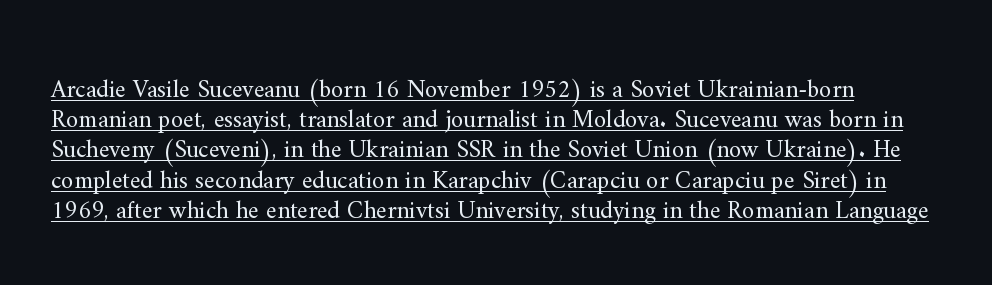
Q: Is the text bold? A: No.
Q: Is the text italic (slanted)? A: No, it is upright.
Q: Is the text underlined? A: Yes.
Q: Is the spacing between letters normal or unusually wide? A: Normal.
